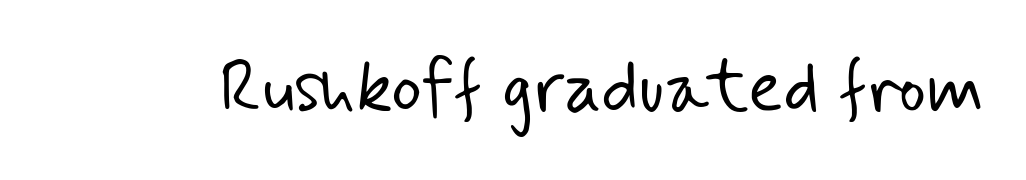
{"serif": "no", "bold": "no", "weight": "light", "width": "normal", "stroke_contrast": "low", "x_height": "small", "monospaced": "no", "underline": "no", "letter_spacing": "normal", "letter_spacing_em": 0.0, "glyph_px": 73}
